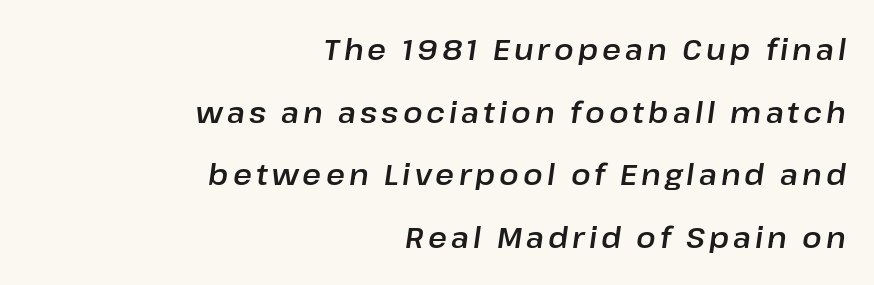
The image shows 29 px text type, italic (leaning right); set right-aligned, loose line spacing (2.16x), not underlined; low stroke contrast and a medium x-height.
